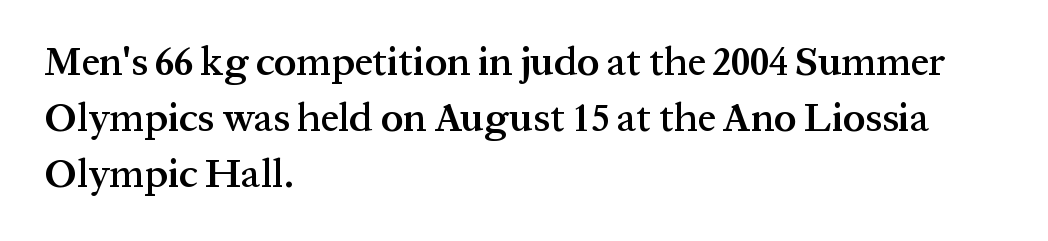
The image shows 40 px semibold serif type, upright; set left-aligned, normal line spacing (1.4x), normal letter spacing, not underlined; medium stroke contrast and a medium x-height.
